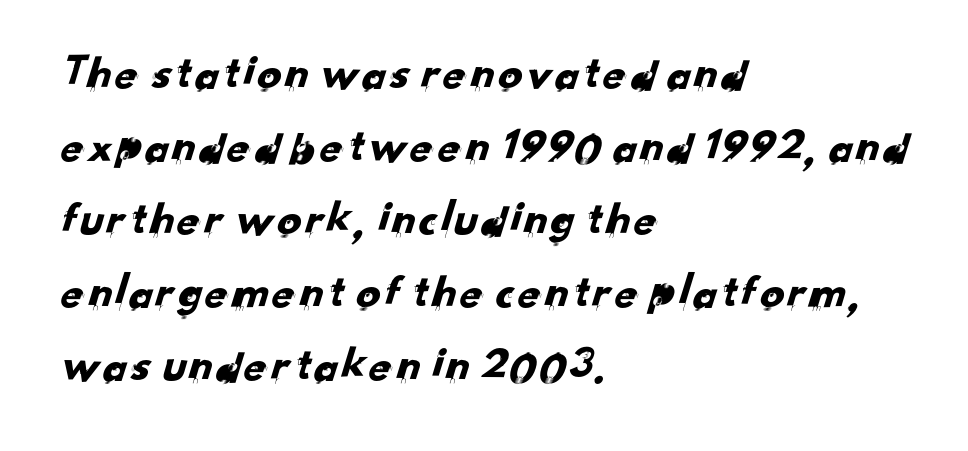
Q: Is the typeface a serif or a sans-serif typeface? A: Sans-serif.
Q: Is the text underlined? A: No.
Q: How is the paragraph aligned? A: Left-aligned.
Q: Is the spacing between letters normal or unusually wide? A: Normal.
Q: Is the spacing between lines tight, normal or loose? A: Normal.
Q: Width (condensed, normal, or wide)? A: Normal.
Q: Stroke contrast? A: Low.
Q: x-height? A: Small.
Q: Monospaced? A: No.
